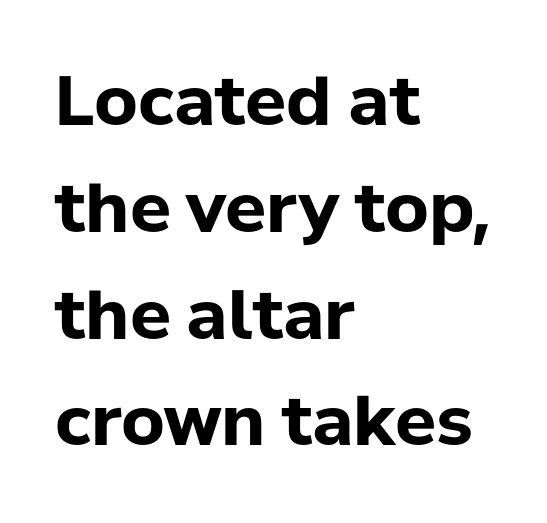
Q: Is the text bold? A: Yes.
Q: Is the text italic (slanted)? A: No, it is upright.
Q: Is the typeface a serif or a sans-serif typeface? A: Sans-serif.
Q: Is the text underlined? A: No.
Q: How is the paragraph aligned? A: Left-aligned.
Q: Is the spacing between letters normal or unusually wide? A: Normal.
Q: Is the spacing between lines tight, normal or loose? A: Normal.
Q: Width (condensed, normal, or wide)? A: Normal.
Q: Stroke contrast? A: Low.
Q: x-height? A: Medium.
Q: Monospaced? A: No.
